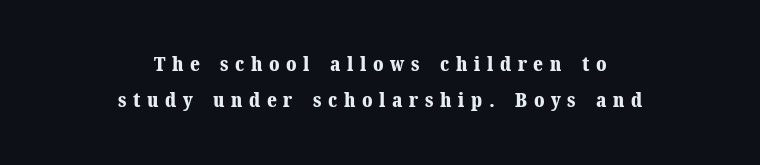
Q: Is the text bold? A: Yes.
Q: Is the text italic (slanted)? A: No, it is upright.
Q: Is the text underlined? A: No.
Q: How is the paragraph aligned? A: Centered.
Q: Is the spacing between letters normal or unusually wide? A: Unusually wide.
